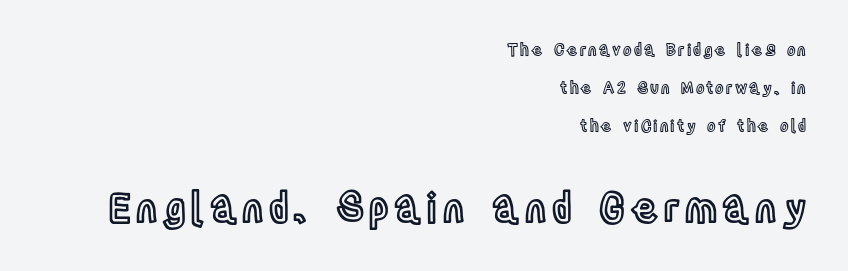
{"italic": "no", "width": "condensed", "x_height": "large", "monospaced": "no", "underline": "no", "align": "right", "line_spacing": "loose", "line_spacing_ratio": 2.39, "larger_block": "second", "size_ratio": 2.5, "glyph_px": 40}
